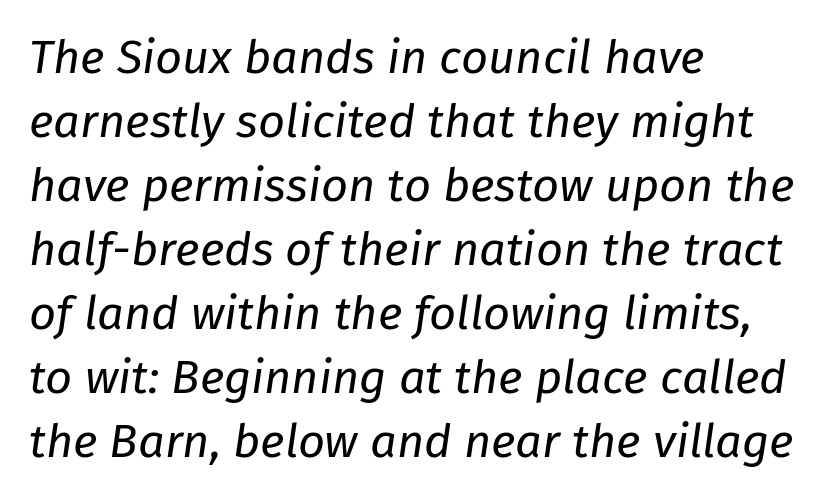
Q: Is the text bold? A: No.
Q: Is the text italic (slanted)? A: Yes, it leans right by about 8 degrees.
Q: Is the text underlined? A: No.
Q: How is the paragraph aligned? A: Left-aligned.
Q: Is the spacing between letters normal or unusually wide? A: Normal.
Q: Is the spacing between lines tight, normal or loose? A: Normal.
Q: Width (condensed, normal, or wide)? A: Normal.
Q: Stroke contrast? A: Low.
Q: x-height? A: Medium.
Q: Monospaced? A: No.
